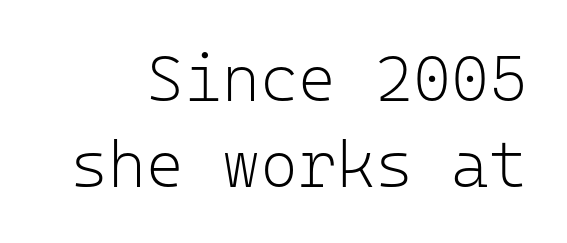
The space directly below the letters is spotless. The tracking reads as untouched default to a designer's eye. Monospaced: the letters line up in strict vertical columns. The glyphs in this specimen are sans serif. Upright lettering throughout.
